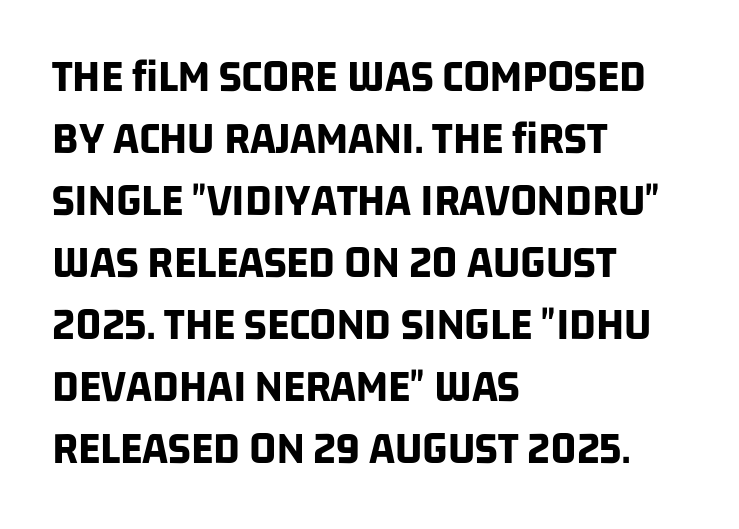
Q: Is the text bold? A: Yes.
Q: Is the typeface a serif or a sans-serif typeface? A: Sans-serif.
Q: Is the text underlined? A: No.
Q: How is the paragraph aligned? A: Left-aligned.
Q: Is the spacing between letters normal or unusually wide? A: Normal.
Q: Is the spacing between lines tight, normal or loose? A: Normal.
Q: Width (condensed, normal, or wide)? A: Condensed.
Q: Stroke contrast? A: Low.
Q: x-height? A: Large.
Q: Monospaced? A: No.
